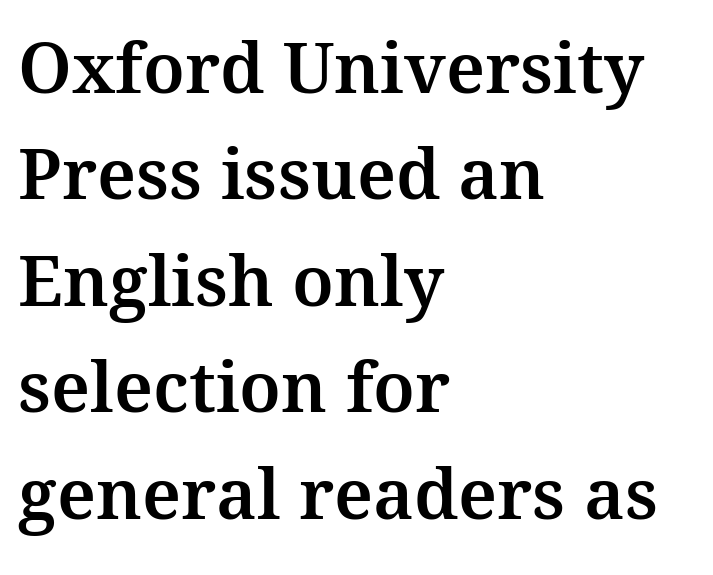
The passage shown is typed in a proportional face where columns would drift. This rendering uses left alignment, leaving the right contour irregular. Old-style or modern, the face here clearly has serifs. The horizontal fit of the characters is conventional and even.
